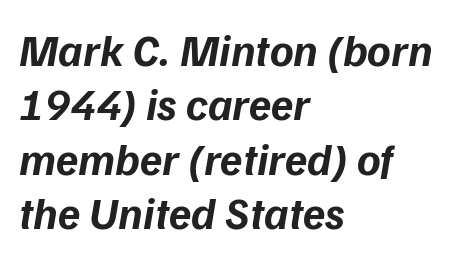
The image shows 45 px bold type, italic (leaning right); set left-aligned, line spacing 1.21x, normal letter spacing, not underlined; low stroke contrast and a medium x-height.
